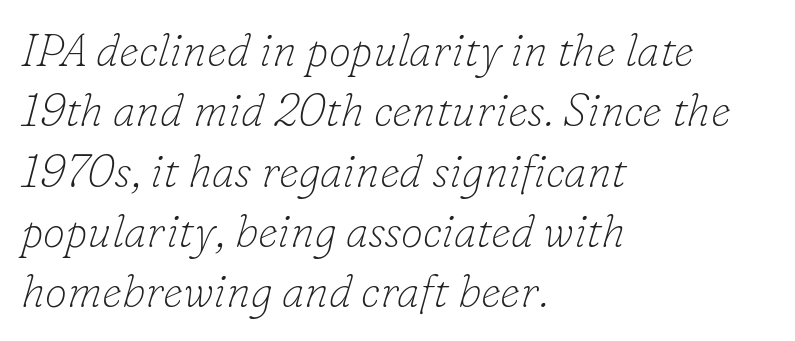
{"serif": "yes", "italic": "yes", "lean": "right", "slant_degrees": 16, "bold": "no", "weight": "thin", "width": "normal", "stroke_contrast": "low", "x_height": "small", "monospaced": "no", "underline": "no", "align": "left", "line_spacing": "normal", "line_spacing_ratio": 1.34, "letter_spacing": "normal", "letter_spacing_em": 0.0, "glyph_px": 45}
